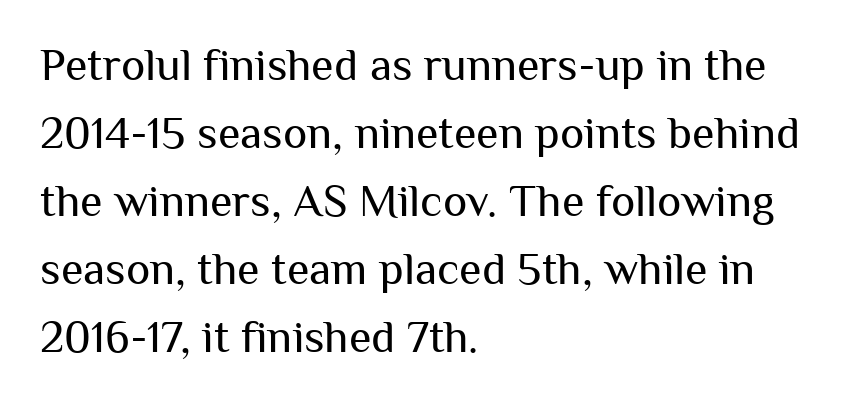
{"serif": "no", "italic": "no", "bold": "no", "weight": "regular", "width": "normal", "stroke_contrast": "medium", "x_height": "medium", "monospaced": "no", "underline": "no", "align": "left", "line_spacing": "normal", "line_spacing_ratio": 1.48, "letter_spacing": "normal", "letter_spacing_em": 0.0, "glyph_px": 46}
